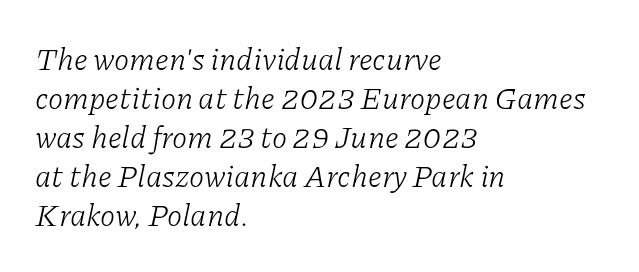
The passage shown stacks its lines at a standard gap. Short and long lines alike share a common starting point at left. Little horizontal feet cap the strokes, marking this as serif type. Tracking value appears to be zero — textbook default spacing.
